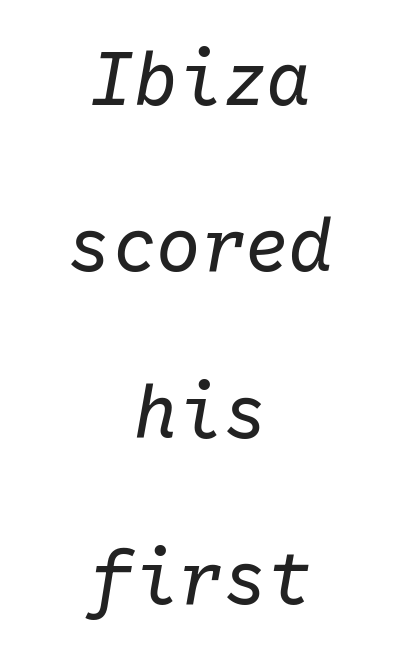
The image shows 74 px regular-weight type, italic (leaning right), monospaced; set centered, loose line spacing (2.25x), normal letter spacing, not underlined; low stroke contrast and a medium x-height.
